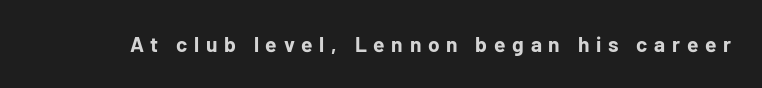
The image shows 21 px bold type, upright; set unusually wide letter spacing (+0.32 em), not underlined.
